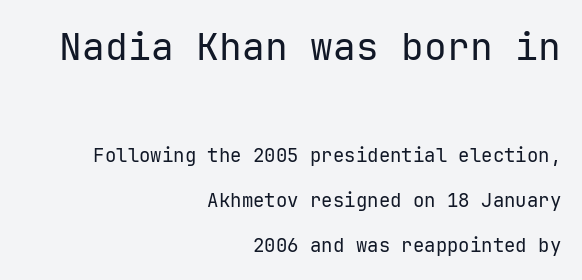
{"serif": "no", "italic": "no", "bold": "no", "weight": "regular", "width": "normal", "stroke_contrast": "low", "x_height": "medium", "monospaced": "yes", "underline": "no", "align": "right", "line_spacing": "loose", "line_spacing_ratio": 2.38, "letter_spacing": "normal", "letter_spacing_em": 0.0, "larger_block": "first", "size_ratio": 2.0, "glyph_px": 38}
